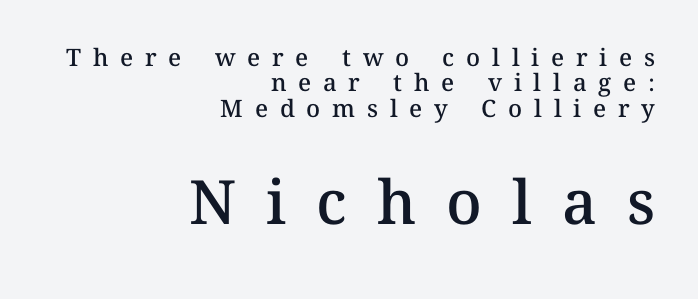
The image shows 61 px semibold type, upright; set right-aligned, tight line spacing (1.06x), unusually wide letter spacing (+0.49 em), not underlined; the second (bottom) block is 2.54x larger; medium stroke contrast and a medium x-height.
